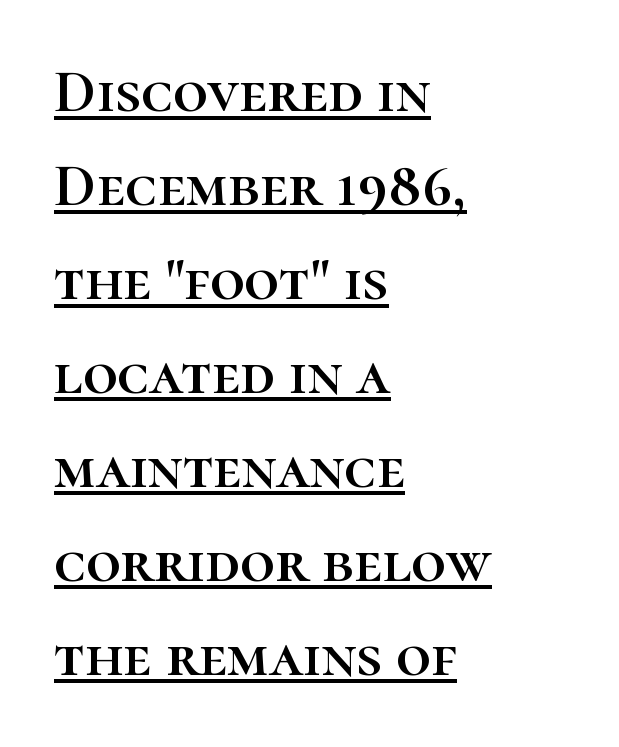
The image shows 61 px text type, upright; set left-aligned, normal line spacing (1.54x), normal letter spacing, underlined; high stroke contrast and a medium x-height.
